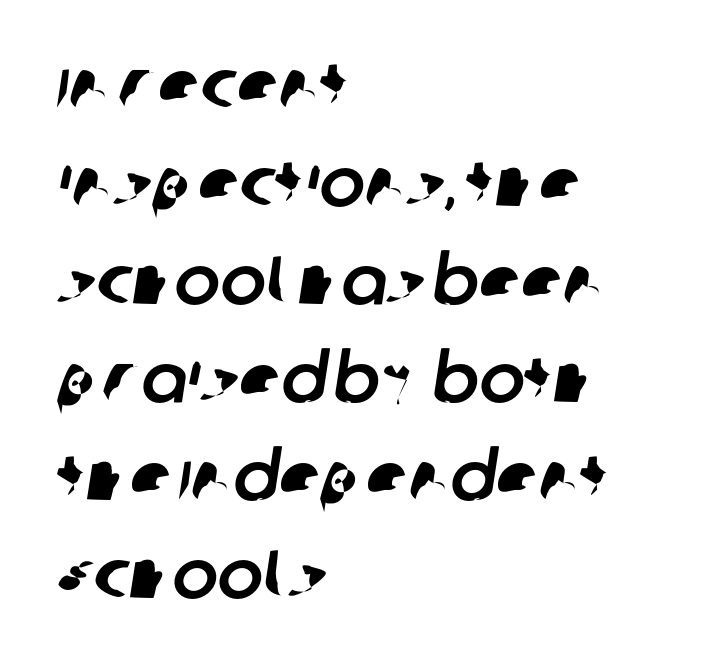
{"serif": "no", "width": "normal", "stroke_contrast": "low", "x_height": "large", "monospaced": "no", "underline": "no", "align": "left", "line_spacing": "normal", "line_spacing_ratio": 1.44, "letter_spacing": "normal", "letter_spacing_em": 0.0, "glyph_px": 68}
